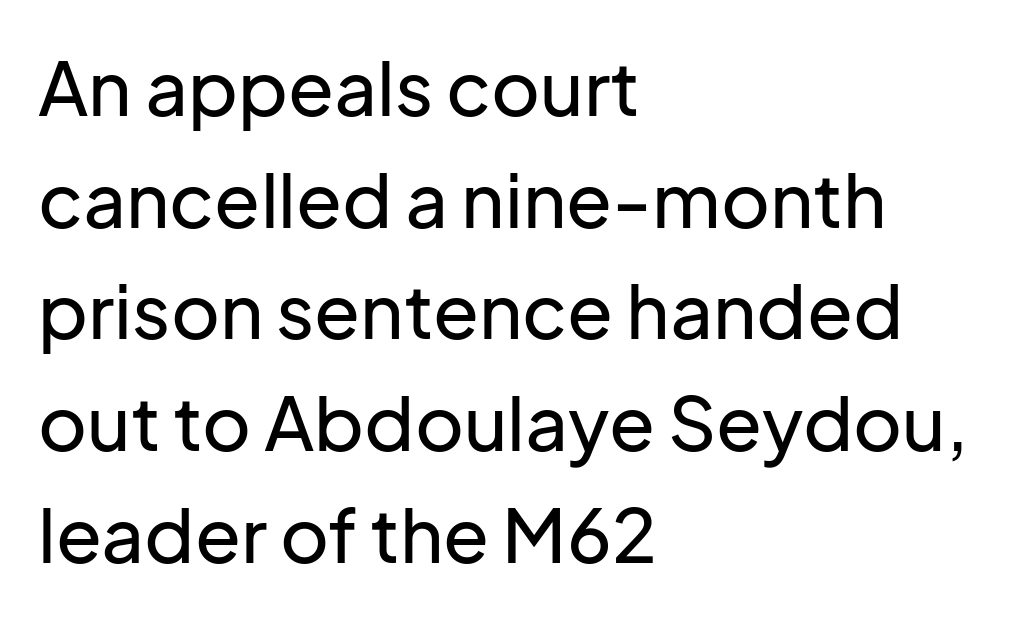
The image shows 75 px sans-serif type, upright; set left-aligned, normal line spacing (1.49x), normal letter spacing, not underlined; low stroke contrast and a medium x-height.
